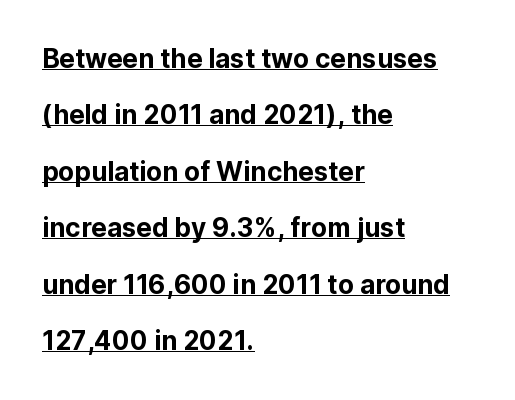
The image shows 26 px text type, upright; set left-aligned, loose line spacing (2.17x), normal letter spacing, underlined.
